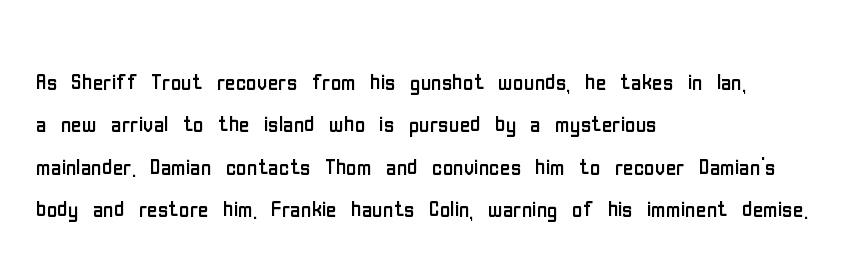
The image shows 29 px regular-weight, condensed sans-serif type, upright; set left-aligned, normal line spacing (1.46x), normal letter spacing, not underlined; low stroke contrast and a medium x-height.
